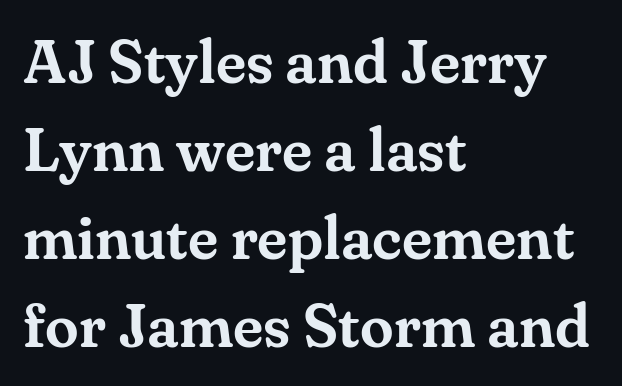
Yep, those are serifs on the letters. Each letter keeps its own natural width here, so spacing adapts to shape. The typesetter chose a ragged-right arrangement here. Unmarked baselines from the first word to the last. Honestly, the letter spacing is just normal — you wouldn't notice it. Reading down the column, the eye jumps a familiar distance to each next line.
